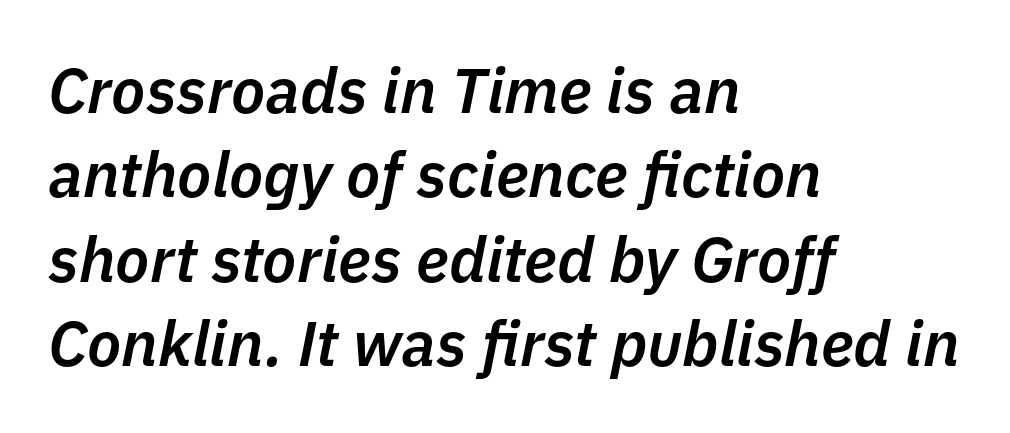
{"italic": "yes", "lean": "right", "slant_degrees": 11, "bold": "semi", "weight": "semibold", "width": "normal", "stroke_contrast": "low", "x_height": "medium", "monospaced": "no", "underline": "no", "align": "left", "line_spacing": "normal", "line_spacing_ratio": 1.34, "letter_spacing": "normal", "letter_spacing_em": 0.0, "glyph_px": 63}
